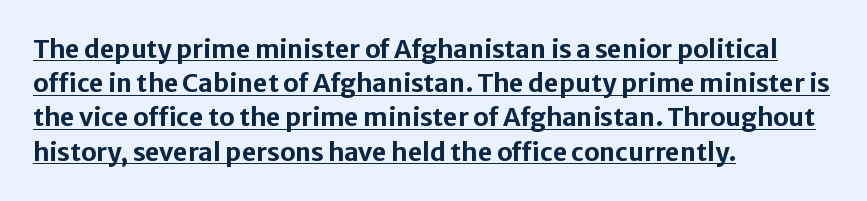
Q: Is the text bold? A: Yes.
Q: Is the text italic (slanted)? A: No, it is upright.
Q: Is the text underlined? A: Yes.
Q: How is the paragraph aligned? A: Left-aligned.
Q: Is the spacing between letters normal or unusually wide? A: Normal.
Q: Is the spacing between lines tight, normal or loose? A: Normal.
